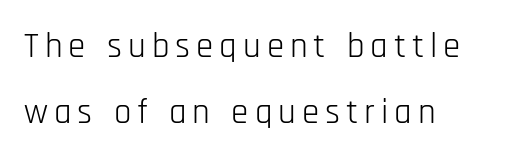
The lines are spread far apart with generous leading. Weight: regular or lighter. These lines are rendered in a variable-pitch font. Characters remain perfectly vertical along every line. Serif or sans? Sans — the stroke terminals are bare.
